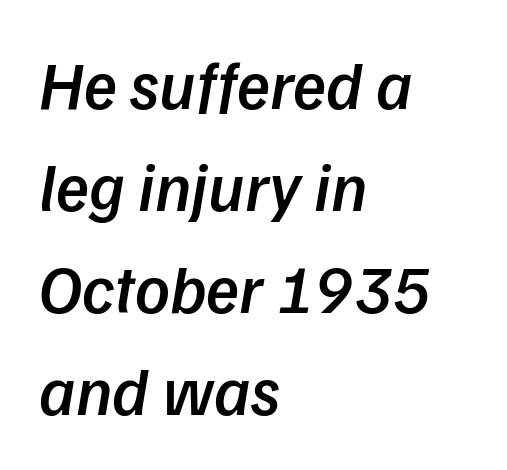
The letters sit at their default tracking, neither squeezed nor spread. Think of a printed novel: that variable character pitch is what you see here. Casual observation: everything's shoved over to the left. The line-height multiplier appears to be the usual default. Nothing sits at the stroke ends, so this counts as sans-serif. Glance below the letters and you will spot only blank space.
